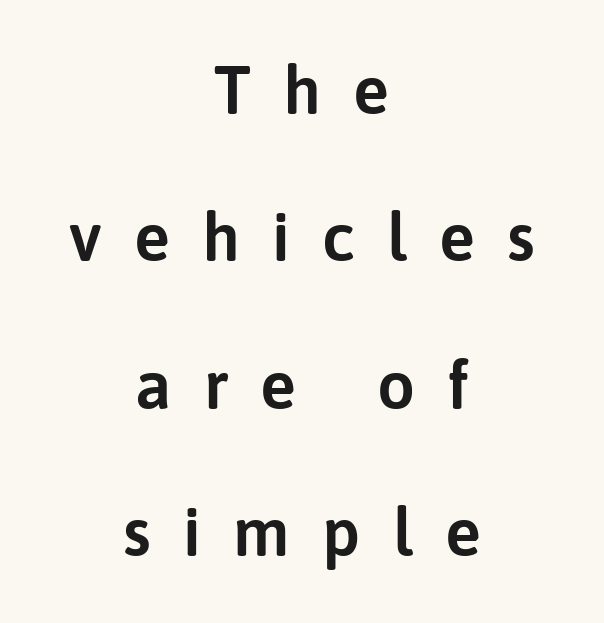
{"serif": "no", "italic": "no", "width": "normal", "stroke_contrast": "low", "x_height": "medium", "monospaced": "no", "underline": "no", "align": "center", "line_spacing": "loose", "line_spacing_ratio": 2.2, "letter_spacing": "wide", "letter_spacing_em": 0.48, "glyph_px": 67}
